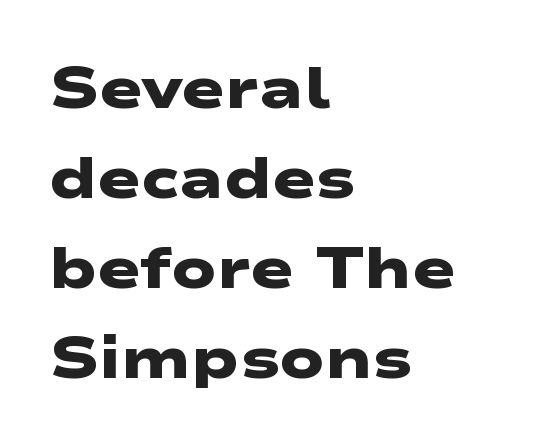
The image shows 58 px heavy, wide sans-serif type; set left-aligned, normal line spacing (1.55x), normal letter spacing, not underlined; low stroke contrast and a medium x-height.
